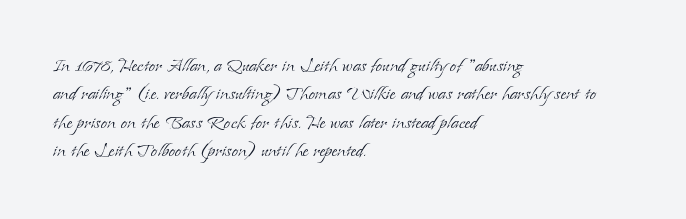
{"bold": "no", "underline": "no", "align": "left", "line_spacing_ratio": 1.23, "letter_spacing": "normal", "letter_spacing_em": 0.0, "glyph_px": 23}
